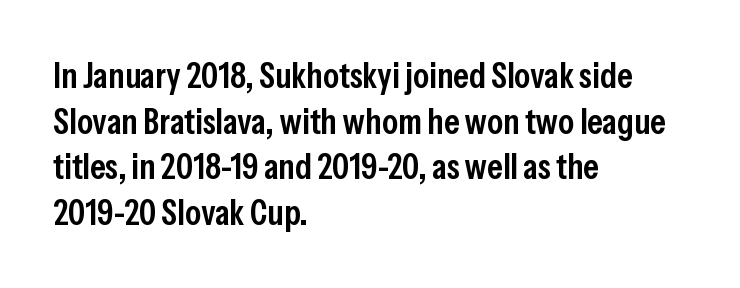
The image shows 36 px semibold, condensed sans-serif type, upright; set left-aligned, normal line spacing (1.27x), normal letter spacing, not underlined; low stroke contrast and a medium x-height.
